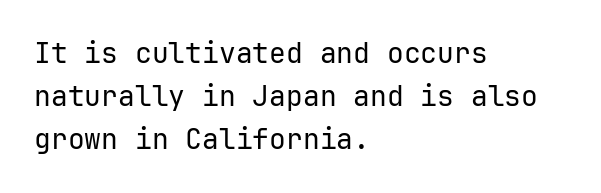
{"serif": "no", "italic": "no", "bold": "no", "weight": "regular", "width": "normal", "stroke_contrast": "low", "x_height": "medium", "underline": "no", "align": "left", "line_spacing": "normal", "line_spacing_ratio": 1.54, "letter_spacing": "normal", "letter_spacing_em": 0.0, "glyph_px": 28}
